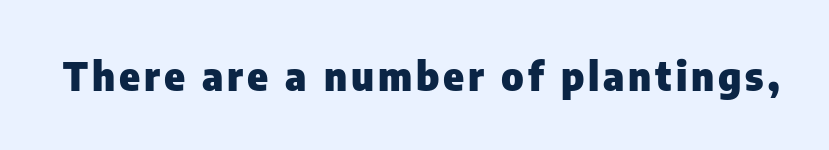
The image shows 39 px heavy sans-serif type, upright; set not underlined; low stroke contrast and a medium x-height.
